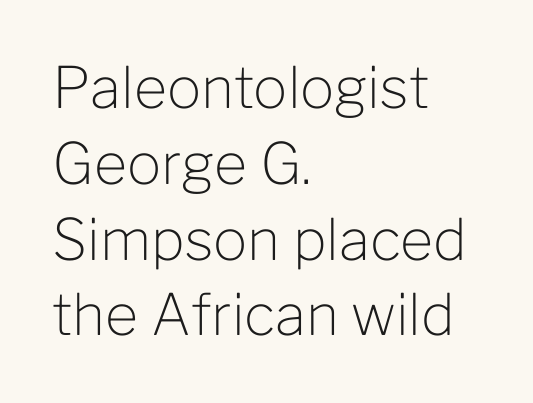
Is this a heavy cut? Hardly; it is regular or lighter. Check the space under the baseline: it is left empty. This sample has the flowing, uneven cadence of proportional lettering. Reading down the column, the eye jumps a familiar distance to each next line. In CSS terms this would be text-align: left. Designer's note — italics off, roman on.
